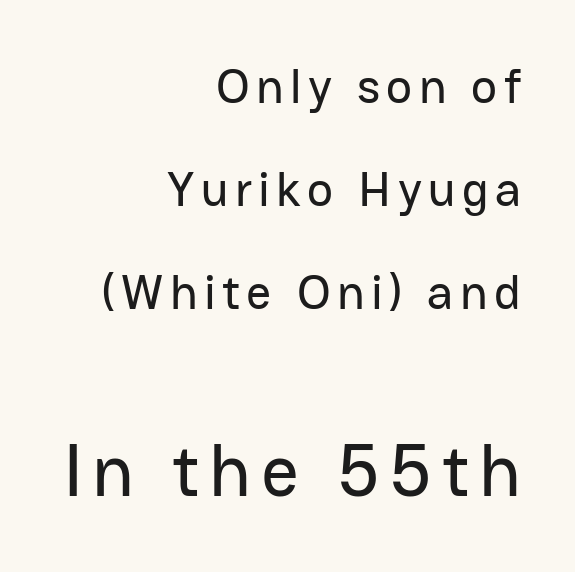
The letters carry no serifs — their stems end cleanly without finishing strokes. The rendering uses a large line-height, opening up the rows. The face used here appears at its bigger size in the lower chunk. Beneath every word, the page is bare. Here the designer chose a conventional face with non-uniform glyph widths.
